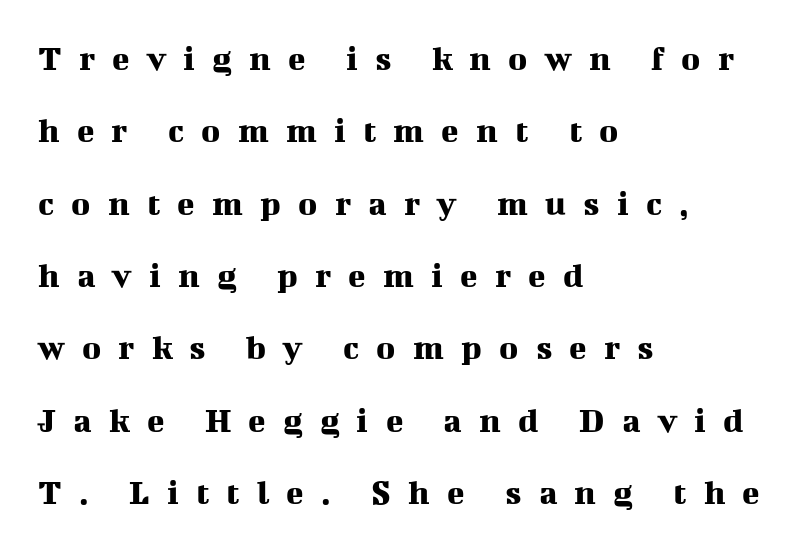
Q: Is the text italic (slanted)? A: No, it is upright.
Q: Is the typeface a serif or a sans-serif typeface? A: Serif.
Q: Is the text underlined? A: No.
Q: How is the paragraph aligned? A: Left-aligned.
Q: Is the spacing between letters normal or unusually wide? A: Unusually wide.
Q: Is the spacing between lines tight, normal or loose? A: Loose.
Q: Width (condensed, normal, or wide)? A: Normal.
Q: Stroke contrast? A: Medium.
Q: x-height? A: Medium.
Q: Monospaced? A: No.
